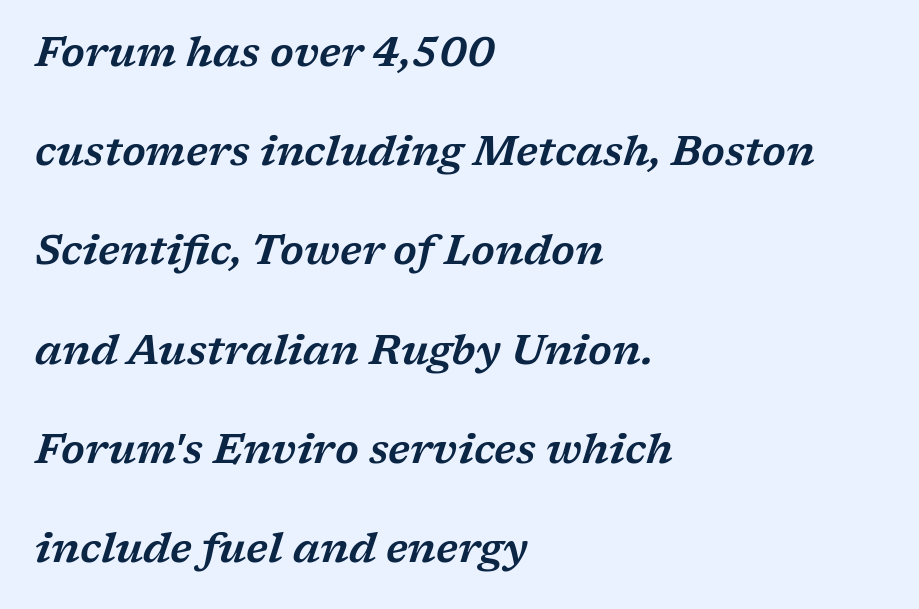
Regarding serifs, this sample has them. The passage shown is typed in a proportional face where columns would drift. Italic? Definitely — the glyphs are oblique. Leftover space on each line is placed entirely after the last word. Observe the ordinary spacing: letters are neighbours, not strangers.
